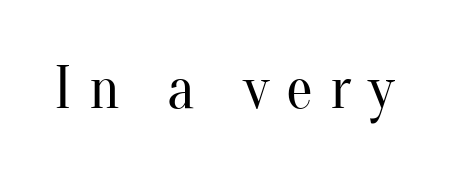
This reads as an unemphasized weight, regular at the heaviest. The text was rendered using a seriffed face with decorative stroke endings. Descenders are the only things crossing below the line. The rendering inserts visible extra space after every character.
